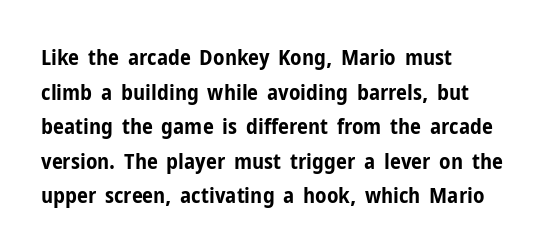
{"italic": "no", "bold": "yes", "underline": "no", "align": "left", "line_spacing": "normal", "line_spacing_ratio": 1.57, "letter_spacing": "normal", "letter_spacing_em": 0.0, "glyph_px": 22}
